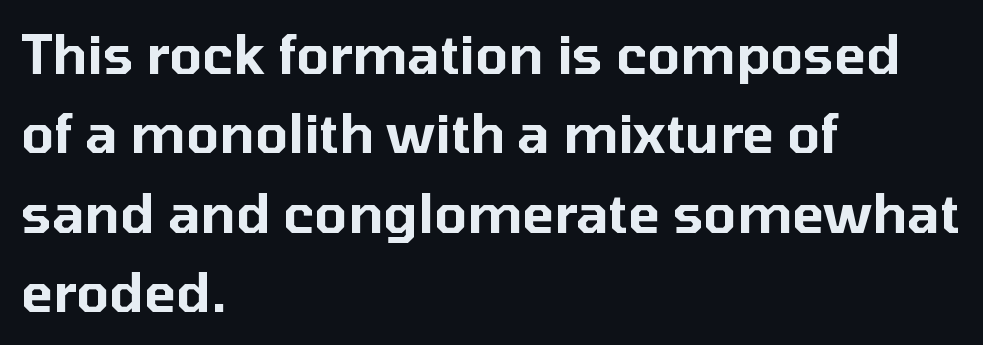
{"serif": "no", "italic": "no", "width": "normal", "stroke_contrast": "low", "x_height": "medium", "monospaced": "no", "underline": "no", "align": "left", "line_spacing": "normal", "line_spacing_ratio": 1.5, "letter_spacing": "normal", "letter_spacing_em": 0.0, "glyph_px": 53}
